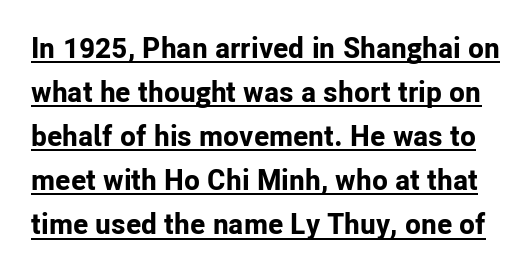
{"serif": "no", "italic": "no", "bold": "yes", "weight": "bold", "width": "normal", "stroke_contrast": "low", "x_height": "medium", "monospaced": "no", "underline": "yes", "line_spacing": "normal", "line_spacing_ratio": 1.52, "letter_spacing": "normal", "letter_spacing_em": 0.0, "glyph_px": 29}
